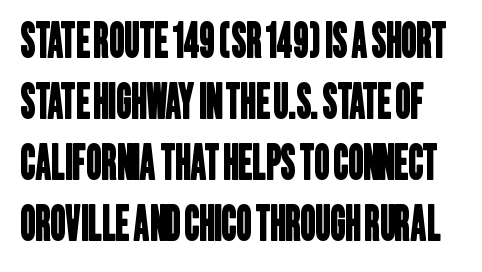
The type family on display is of the sans-serif kind. Spacing verdict: proportional, widths tailored to each character. Lines of text with bare space underneath. Compared with typical body copy, the letter spacing here is the same. Reading down the column, the eye jumps a familiar distance to each next line.
